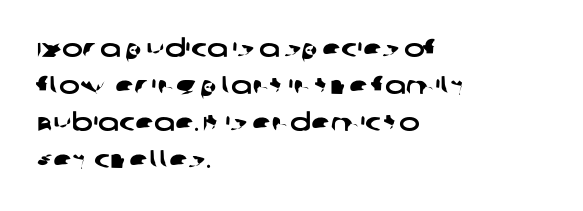
Q: Is the text underlined? A: No.
Q: How is the paragraph aligned? A: Left-aligned.
Q: Is the spacing between letters normal or unusually wide? A: Normal.
Q: Is the spacing between lines tight, normal or loose? A: Normal.
